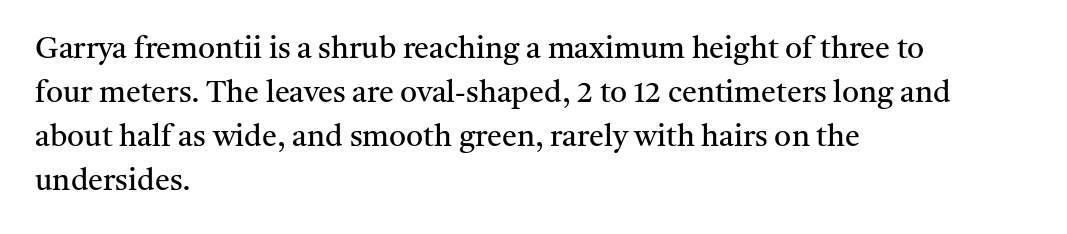
{"serif": "yes", "italic": "no", "bold": "no", "weight": "regular", "width": "normal", "stroke_contrast": "medium", "x_height": "medium", "monospaced": "no", "underline": "no", "align": "left", "line_spacing": "normal", "line_spacing_ratio": 1.47, "letter_spacing": "normal", "letter_spacing_em": 0.0, "glyph_px": 30}
